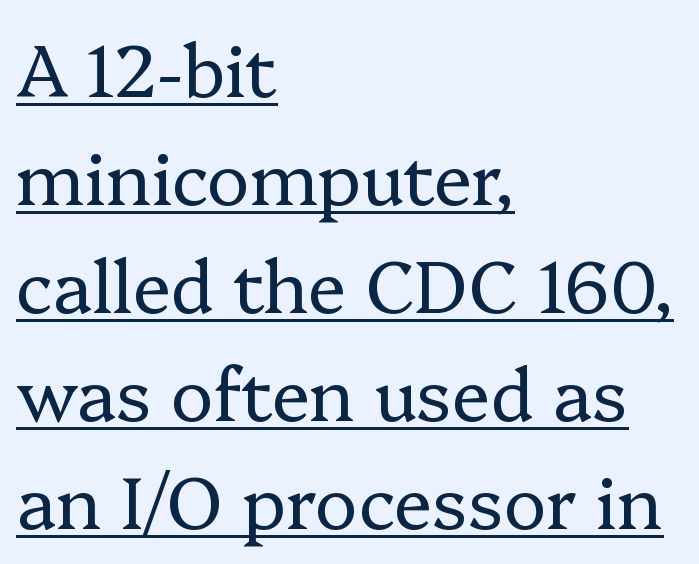
Q: Is the text bold? A: No.
Q: Is the text italic (slanted)? A: No, it is upright.
Q: Is the typeface a serif or a sans-serif typeface? A: Serif.
Q: Is the text underlined? A: Yes.
Q: How is the paragraph aligned? A: Left-aligned.
Q: Is the spacing between letters normal or unusually wide? A: Normal.
Q: Is the spacing between lines tight, normal or loose? A: Normal.
Q: Width (condensed, normal, or wide)? A: Normal.
Q: Stroke contrast? A: Low.
Q: x-height? A: Medium.
Q: Monospaced? A: No.
